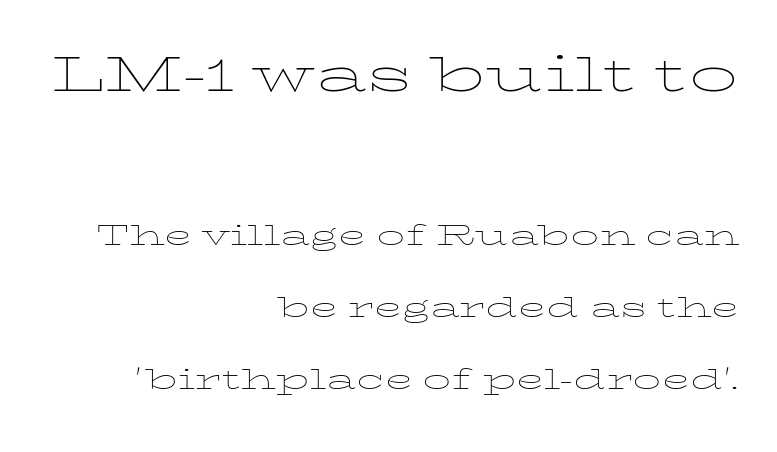
Q: Is the text bold? A: No.
Q: Is the text italic (slanted)? A: No, it is upright.
Q: Is the text underlined? A: No.
Q: How is the paragraph aligned? A: Right-aligned.
Q: Is the spacing between letters normal or unusually wide? A: Normal.
Q: Is the spacing between lines tight, normal or loose? A: Loose.
Q: Which block of text is set in a larger size, the first (top) or the second (bottom)? A: The first (top) one.
Q: Width (condensed, normal, or wide)? A: Wide.
Q: Stroke contrast? A: Low.
Q: x-height? A: Medium.
Q: Monospaced? A: No.
